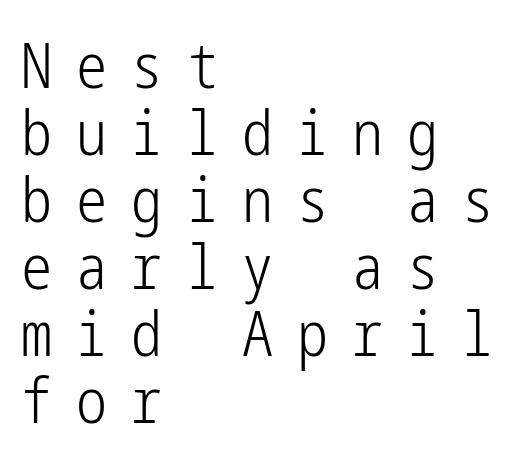
{"serif": "no", "italic": "no", "bold": "no", "weight": "light", "width": "condensed", "stroke_contrast": "low", "x_height": "medium", "underline": "no", "align": "left", "line_spacing": "tight", "line_spacing_ratio": 1.08, "letter_spacing": "wide", "letter_spacing_em": 0.39, "glyph_px": 62}
